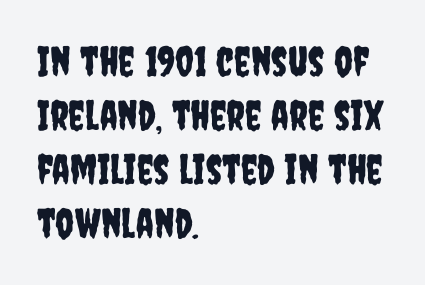
{"serif": "no", "italic": "no", "width": "condensed", "stroke_contrast": "low", "x_height": "large", "monospaced": "no", "underline": "no", "align": "left", "line_spacing": "normal", "line_spacing_ratio": 1.32, "letter_spacing": "normal", "letter_spacing_em": 0.0, "glyph_px": 41}
